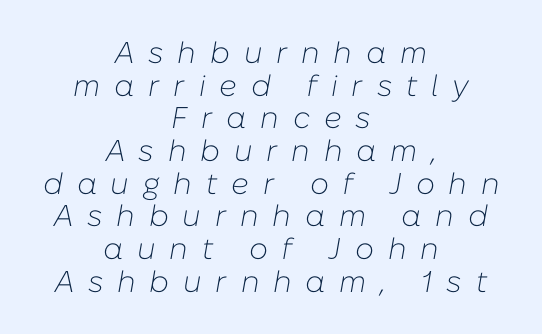
The image shows 30 px light type, italic (leaning right); set centered, tight line spacing (1.09x), unusually wide letter spacing (+0.46 em), not underlined; low stroke contrast and a medium x-height.
